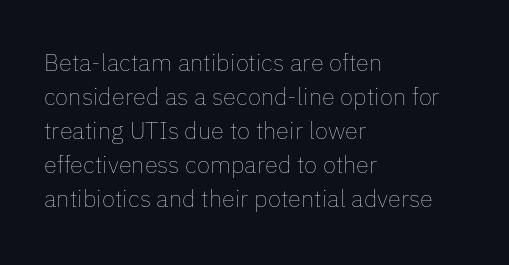
The image shows 24 px text type, upright; set left-aligned, normal line spacing (1.42x), normal letter spacing, not underlined.
